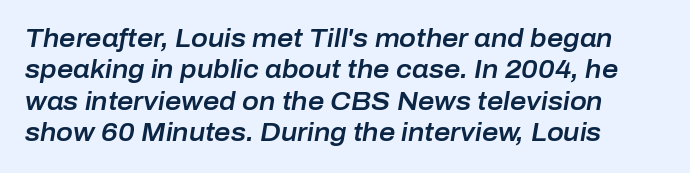
{"italic": "yes", "lean": "right", "slant_degrees": 10, "underline": "no", "line_spacing": "normal", "line_spacing_ratio": 1.26, "letter_spacing": "normal", "letter_spacing_em": 0.0, "glyph_px": 25}
